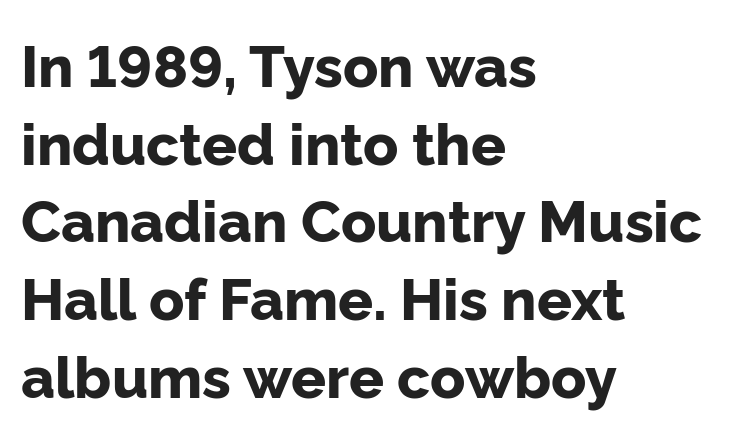
Q: Is the text bold? A: Yes.
Q: Is the text italic (slanted)? A: No, it is upright.
Q: Is the typeface a serif or a sans-serif typeface? A: Sans-serif.
Q: Is the text underlined? A: No.
Q: How is the paragraph aligned? A: Left-aligned.
Q: Is the spacing between letters normal or unusually wide? A: Normal.
Q: Is the spacing between lines tight, normal or loose? A: Normal.
Q: Width (condensed, normal, or wide)? A: Normal.
Q: Stroke contrast? A: Low.
Q: x-height? A: Medium.
Q: Monospaced? A: No.
